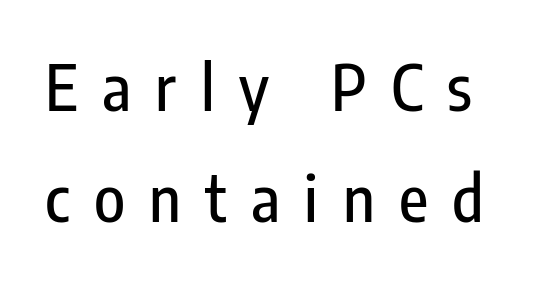
{"serif": "no", "italic": "no", "width": "condensed", "stroke_contrast": "low", "x_height": "medium", "monospaced": "no", "underline": "no", "line_spacing_ratio": 1.74, "letter_spacing": "wide", "letter_spacing_em": 0.38, "glyph_px": 64}
